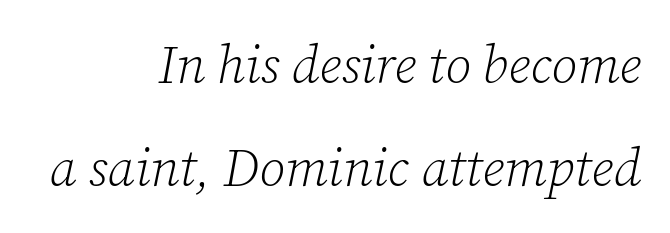
{"serif": "yes", "italic": "yes", "lean": "right", "slant_degrees": 12, "bold": "no", "weight": "light", "width": "normal", "stroke_contrast": "low", "x_height": "medium", "monospaced": "no", "underline": "no", "align": "right", "line_spacing": "loose", "line_spacing_ratio": 1.98, "letter_spacing": "normal", "letter_spacing_em": 0.0, "glyph_px": 52}
